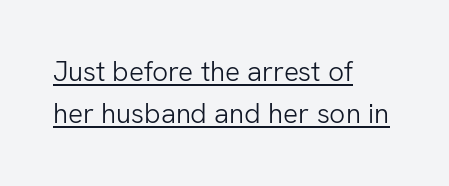
Q: Is the text bold? A: No.
Q: Is the text italic (slanted)? A: No, it is upright.
Q: Is the typeface a serif or a sans-serif typeface? A: Sans-serif.
Q: Is the text underlined? A: Yes.
Q: How is the paragraph aligned? A: Left-aligned.
Q: Is the spacing between letters normal or unusually wide? A: Normal.
Q: Is the spacing between lines tight, normal or loose? A: Normal.
Q: Width (condensed, normal, or wide)? A: Normal.
Q: Stroke contrast? A: Low.
Q: x-height? A: Medium.
Q: Monospaced? A: No.
